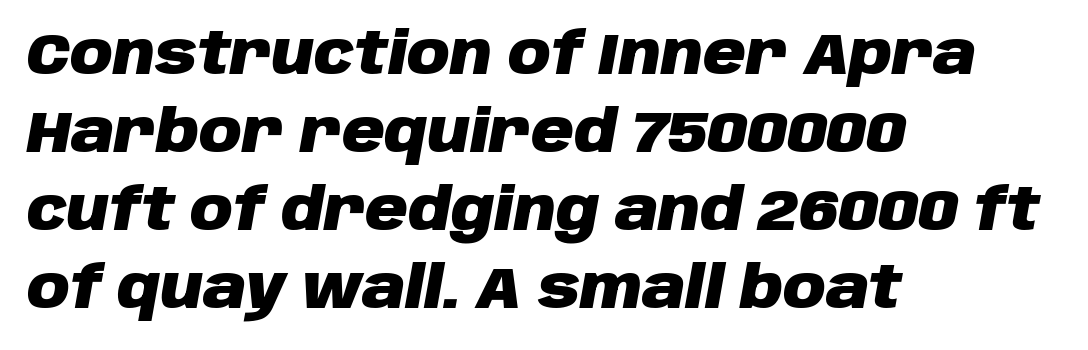
{"italic": "yes", "lean": "right", "slant_degrees": 10, "bold": "yes", "weight": "heavy", "width": "normal", "stroke_contrast": "low", "x_height": "large", "monospaced": "no", "underline": "no", "align": "left", "line_spacing": "normal", "line_spacing_ratio": 1.32, "letter_spacing": "normal", "letter_spacing_em": 0.0, "glyph_px": 59}
